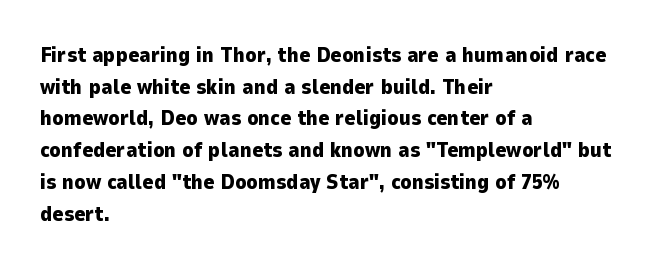
Q: Is the text bold? A: Yes.
Q: Is the text italic (slanted)? A: No, it is upright.
Q: Is the text underlined? A: No.
Q: How is the paragraph aligned? A: Left-aligned.
Q: Is the spacing between letters normal or unusually wide? A: Normal.
Q: Is the spacing between lines tight, normal or loose? A: Normal.
